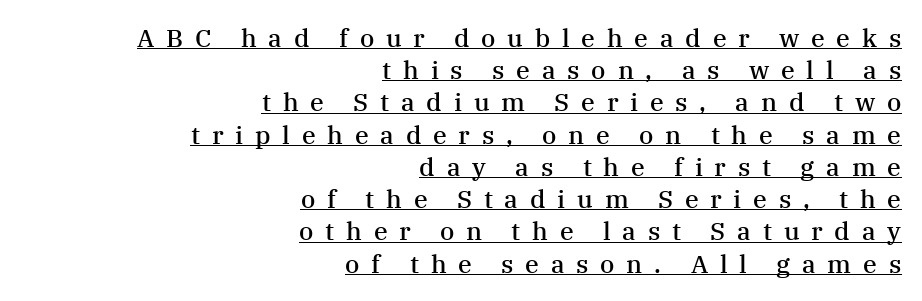
The sample has been set in demibold, a notch under bold. The tracking jumps out immediately: characters are airy and widely separated. What's the leading like? Ordinary, nothing unusual. Unlike italic type, these characters show no tilt at all. This rendering uses right alignment, leaving the left contour irregular. Caption: lettering with a line underneath.
